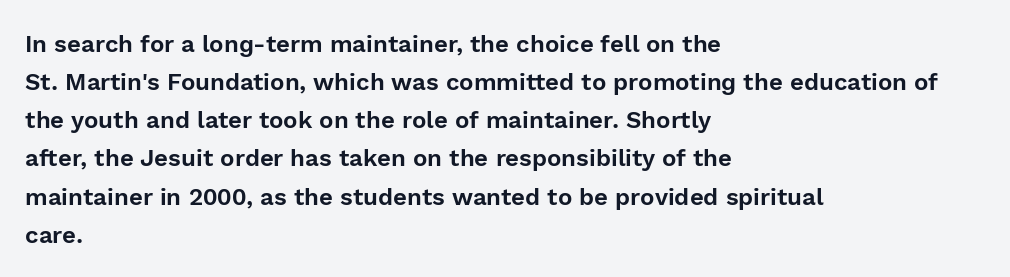
A normal amount of white space separates one row of letters from the next. In terms of letterspacing, this is plain default setting. Quick note: not italic, upright. Only glyphs here, with clear space below each row. Horizontally, the lines are justified to the leading edge only.
